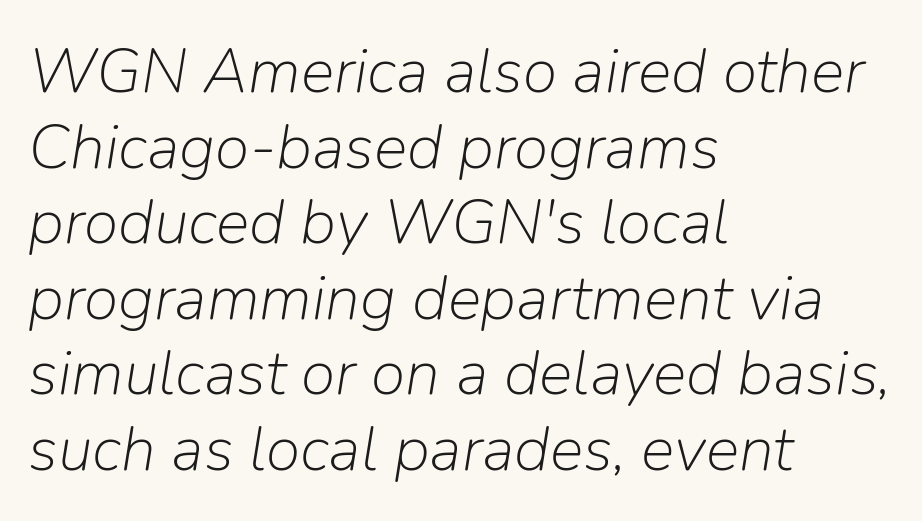
Q: Is the text bold? A: No.
Q: Is the text italic (slanted)? A: Yes, it leans right by about 9 degrees.
Q: Is the text underlined? A: No.
Q: How is the paragraph aligned? A: Left-aligned.
Q: Is the spacing between letters normal or unusually wide? A: Normal.
Q: Width (condensed, normal, or wide)? A: Normal.
Q: Stroke contrast? A: Low.
Q: x-height? A: Medium.
Q: Monospaced? A: No.
